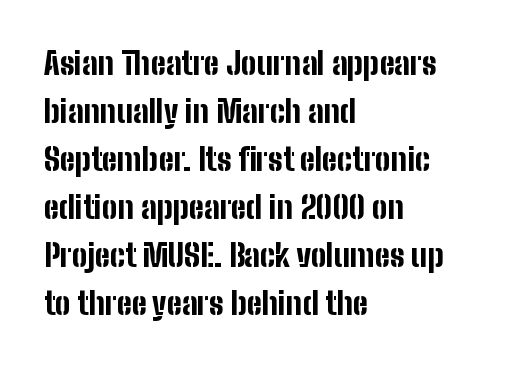
Q: Is the text bold? A: Yes.
Q: Is the text italic (slanted)? A: No, it is upright.
Q: Is the typeface a serif or a sans-serif typeface? A: Sans-serif.
Q: Is the text underlined? A: No.
Q: How is the paragraph aligned? A: Left-aligned.
Q: Is the spacing between letters normal or unusually wide? A: Normal.
Q: Is the spacing between lines tight, normal or loose? A: Normal.
Q: Width (condensed, normal, or wide)? A: Condensed.
Q: Stroke contrast? A: Low.
Q: x-height? A: Medium.
Q: Monospaced? A: No.
